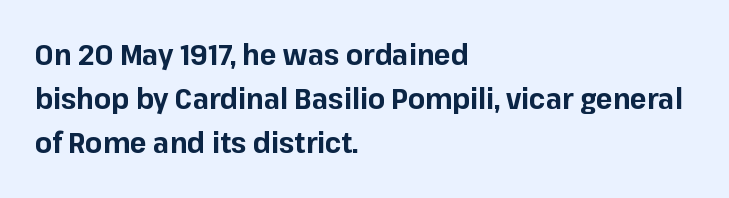
Q: Is the text bold? A: Yes.
Q: Is the text italic (slanted)? A: No, it is upright.
Q: Is the typeface a serif or a sans-serif typeface? A: Sans-serif.
Q: Is the text underlined? A: No.
Q: How is the paragraph aligned? A: Left-aligned.
Q: Is the spacing between letters normal or unusually wide? A: Normal.
Q: Is the spacing between lines tight, normal or loose? A: Normal.
Q: Width (condensed, normal, or wide)? A: Normal.
Q: Stroke contrast? A: Low.
Q: x-height? A: Medium.
Q: Monospaced? A: No.
